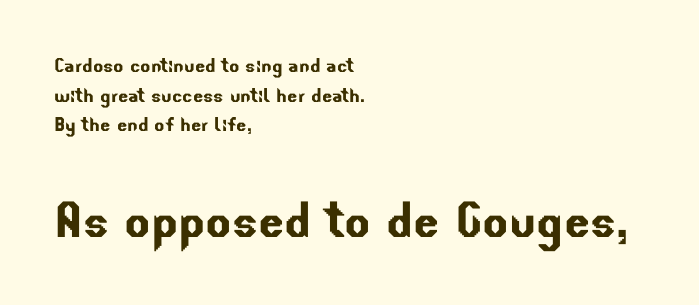
Stroke terminals: plain, sans-serif. Nobody drew a line under any word here. The text block is weighted toward the left margin, trailing off unevenly rightward. Top chunk: small. Bottom chunk: large.
